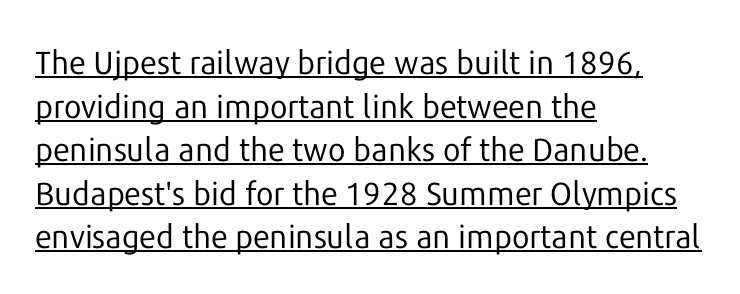
Q: Is the text bold? A: No.
Q: Is the text italic (slanted)? A: No, it is upright.
Q: Is the typeface a serif or a sans-serif typeface? A: Sans-serif.
Q: Is the text underlined? A: Yes.
Q: How is the paragraph aligned? A: Left-aligned.
Q: Is the spacing between letters normal or unusually wide? A: Normal.
Q: Is the spacing between lines tight, normal or loose? A: Normal.
Q: Width (condensed, normal, or wide)? A: Normal.
Q: Stroke contrast? A: Low.
Q: x-height? A: Medium.
Q: Monospaced? A: No.
